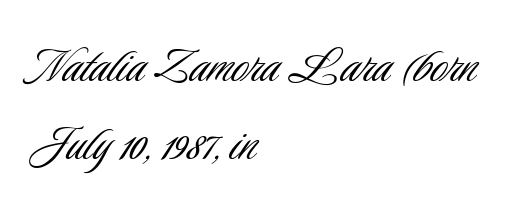
{"serif": "no", "bold": "no", "weight": "light", "width": "condensed", "stroke_contrast": "low", "x_height": "small", "monospaced": "no", "underline": "no", "align": "left", "line_spacing": "normal", "line_spacing_ratio": 1.36, "letter_spacing": "normal", "letter_spacing_em": 0.0, "glyph_px": 57}
